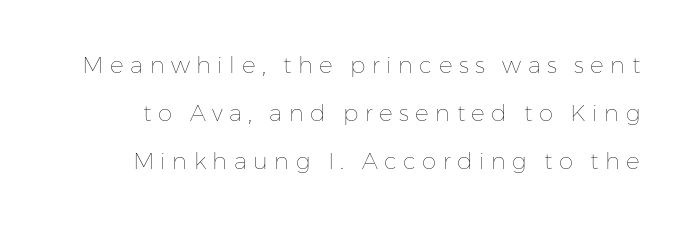
{"italic": "no", "bold": "no", "underline": "no", "line_spacing": "loose", "line_spacing_ratio": 2.09, "letter_spacing": "wide", "letter_spacing_em": 0.28, "glyph_px": 23}
